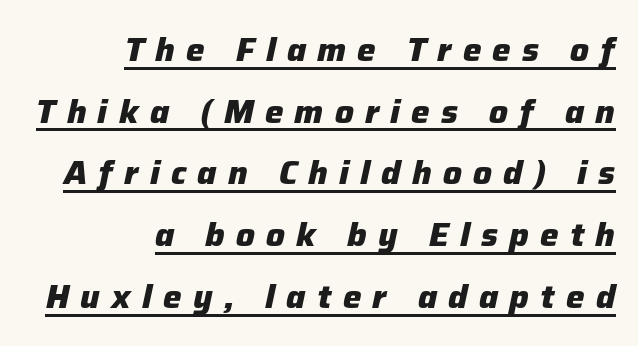
Q: Is the text bold? A: Yes.
Q: Is the text italic (slanted)? A: Yes, it leans right by about 12 degrees.
Q: Is the text underlined? A: Yes.
Q: How is the paragraph aligned? A: Right-aligned.
Q: Is the spacing between letters normal or unusually wide? A: Unusually wide.
Q: Width (condensed, normal, or wide)? A: Normal.
Q: Stroke contrast? A: Low.
Q: x-height? A: Medium.
Q: Monospaced? A: No.
